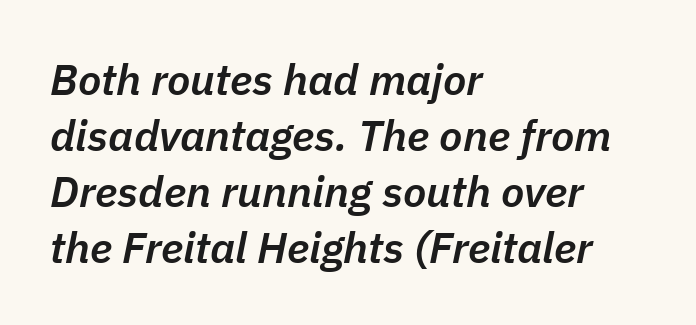
The image shows 43 px semibold type, italic (leaning right); set left-aligned, normal line spacing (1.3x), normal letter spacing, not underlined; low stroke contrast and a medium x-height.
